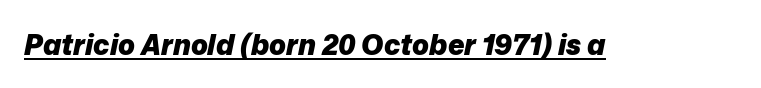
Q: Is the text bold? A: Yes.
Q: Is the text italic (slanted)? A: Yes, it leans right by about 12 degrees.
Q: Is the text underlined? A: Yes.
Q: Is the spacing between letters normal or unusually wide? A: Normal.
Q: Width (condensed, normal, or wide)? A: Normal.
Q: Stroke contrast? A: Low.
Q: x-height? A: Medium.
Q: Monospaced? A: No.
